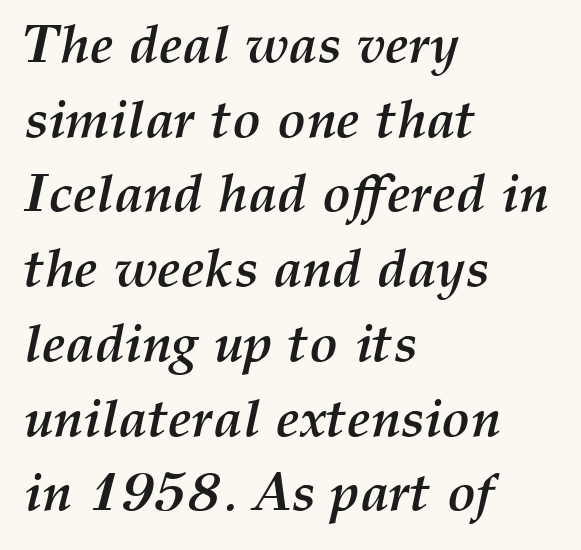
All the whitespace from short lines collects on the right. Each glyph is drawn with heavy, bold strokes. Yep, that's italic — everything's leaning. Compared with typical paragraphs, the rows here are spaced about the same. Spacing between characters is what you'd get straight out of the box.
